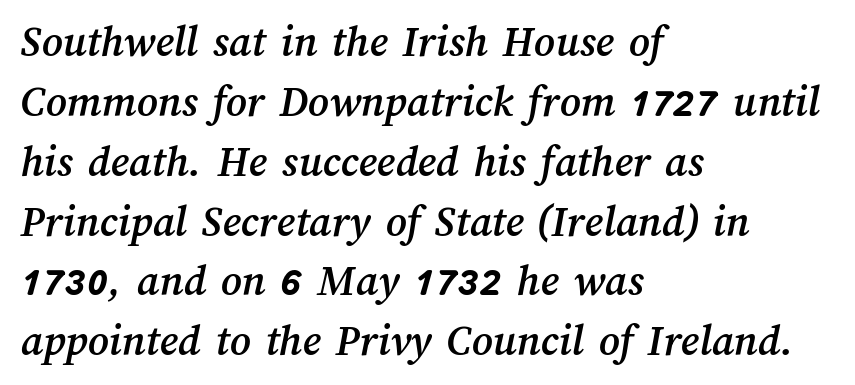
How would I describe the line gaps? Plain and ordinary. Caption: multi-line text, flush left, ragged right. Think of a printed novel: that variable character pitch is what you see here. Only glyphs here, with clear space below each row.
